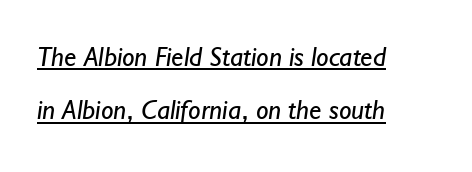
The lines are spread far apart with generous leading. This rendering leaves character spacing at its baseline value. The paragraph shown leans on its left margin. Caption: lettering with a line underneath. Serif or sans? Sans — the stroke terminals are bare.
